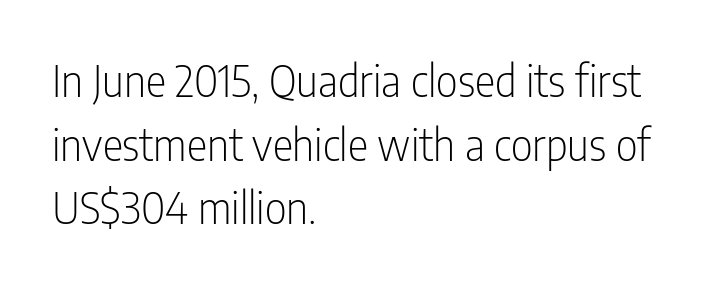
The image shows 43 px light, condensed sans-serif type, upright; set left-aligned, normal line spacing (1.48x), normal letter spacing, not underlined; low stroke contrast and a medium x-height.
